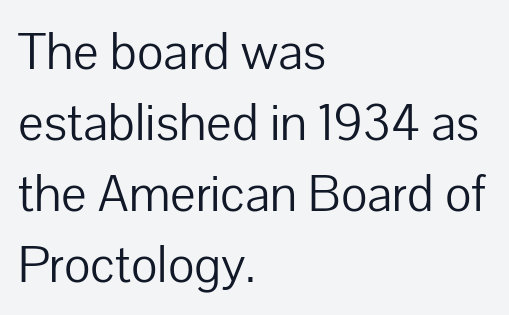
Weight: not bold — regular or lighter. This sample has the flowing, uneven cadence of proportional lettering. These lines sit exactly where default settings would place them. These lines are composed in type without serifs. There is no visible air inserted between adjacent glyphs.
